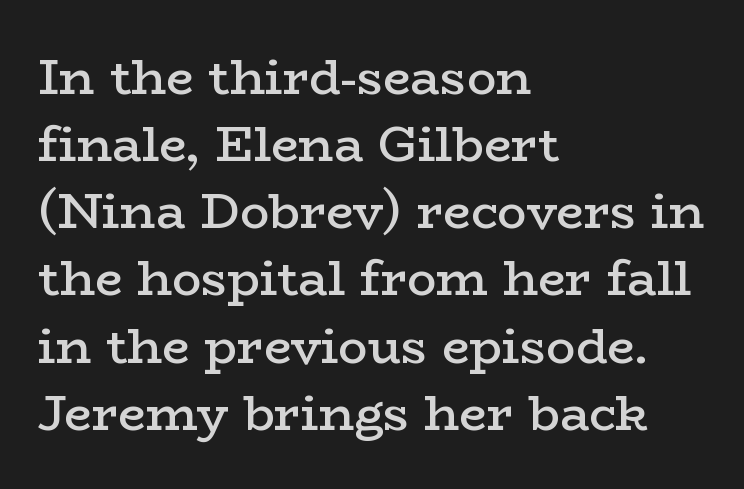
{"serif": "yes", "italic": "no", "bold": "semi", "weight": "semibold", "width": "wide", "stroke_contrast": "low", "x_height": "medium", "monospaced": "no", "underline": "no", "align": "left", "line_spacing": "normal", "line_spacing_ratio": 1.37, "letter_spacing": "normal", "letter_spacing_em": 0.0, "glyph_px": 49}
